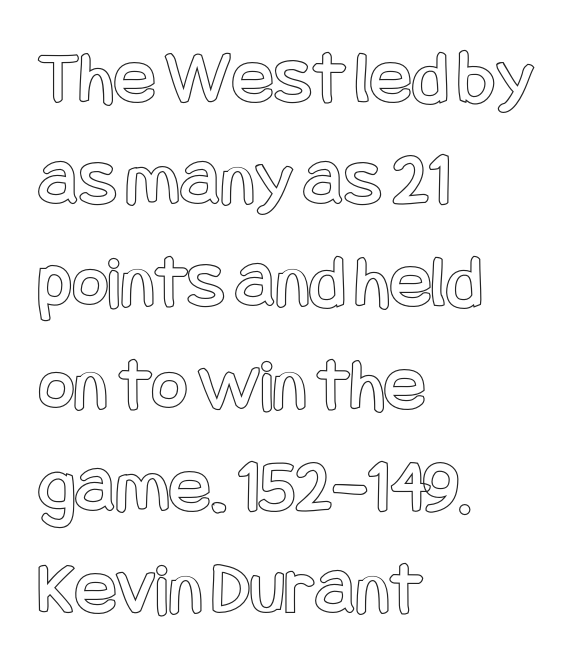
Vertically, the passage feels balanced, rows spaced as you'd expect. The rag falls on the right side of this text block. Tracking here is standard; glyphs follow each other at the usual distance. Honestly, there is no underline to notice here at all. It's the straight-up-and-down kind of type.
